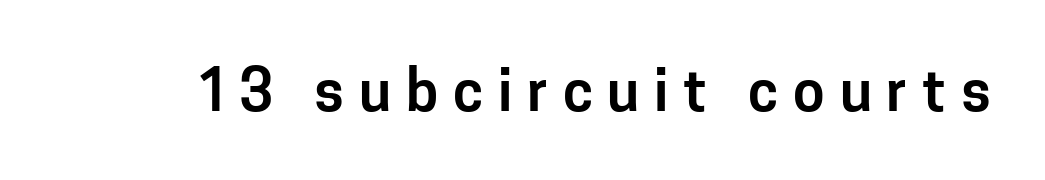
Spacing verdict: proportional, widths tailored to each character. The type is letterspaced generously, with wide tracking. A bare baseline throughout the passage. Italic? Not at all — the glyphs are vertical. Each letter's strokes conclude bluntly, with no projecting serifs.
